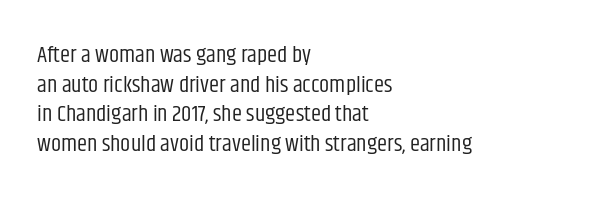
The image shows 23 px text type, upright; set left-aligned, normal line spacing (1.29x), normal letter spacing, not underlined.
